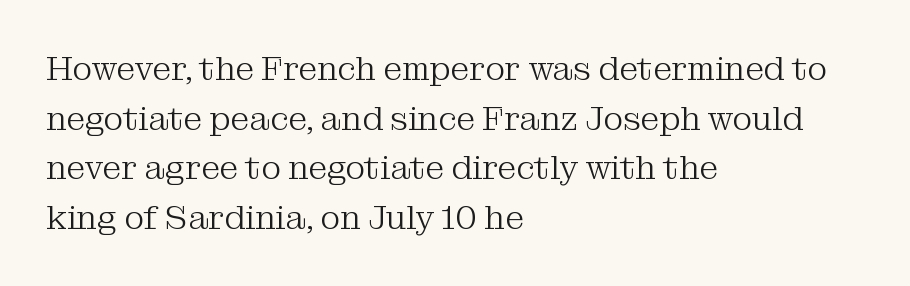
The image shows 34 px light serif type, upright; set left-aligned, normal line spacing (1.46x), normal letter spacing, not underlined; medium stroke contrast and a medium x-height.
